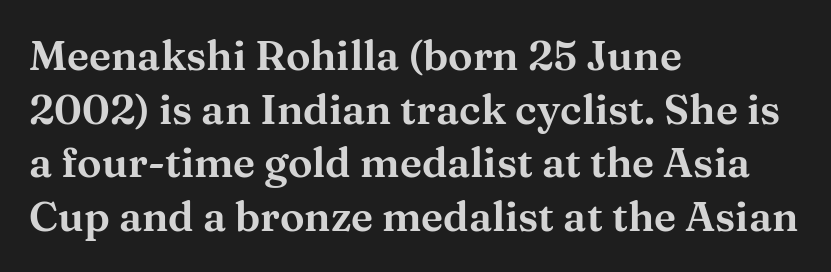
The letters stand straight up with perfectly vertical stems. To sum up the face: it has serifs. A clean baseline with only descenders dipping below it. Tracking here is standard; glyphs follow each other at the usual distance.
